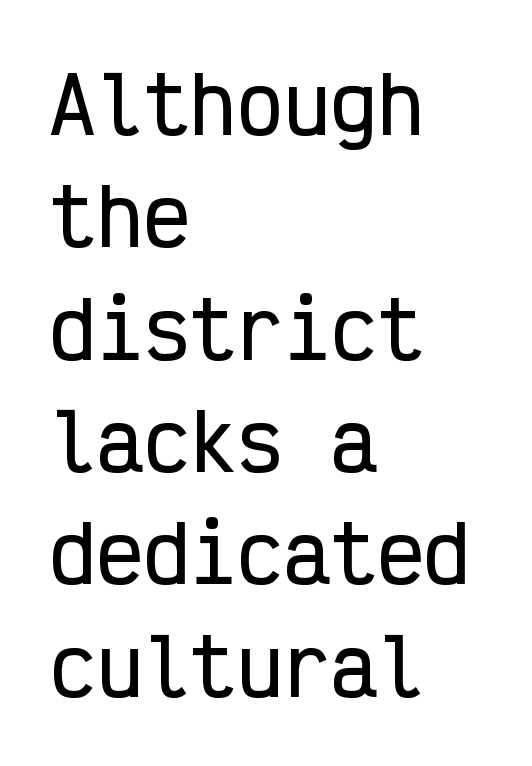
The glyphs in this specimen are sans serif. Honestly, the row spacing looks completely unremarkable. Underline: absent. Nothing unusual about the tracking: characters are spaced as the font intends.
